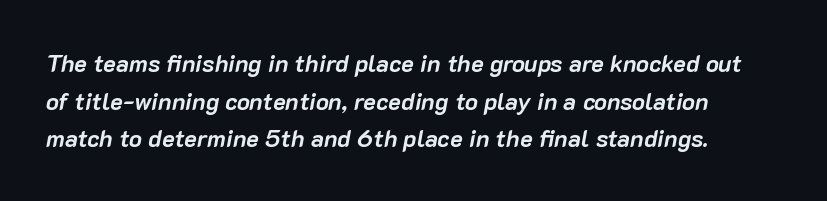
The image shows 24 px bold type, italic (leaning right); set normal line spacing (1.57x), normal letter spacing, not underlined.
